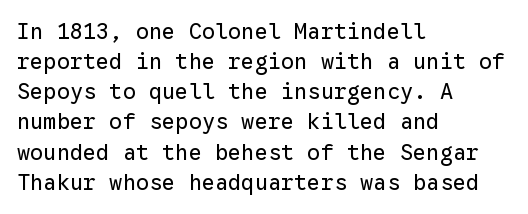
The image shows 22 px text type, upright; set left-aligned, normal line spacing (1.37x), normal letter spacing, not underlined.
